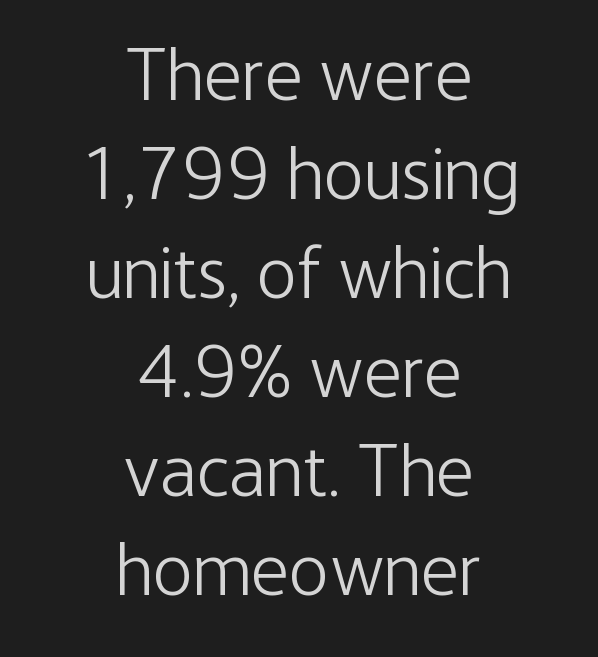
This reads as an unemphasized weight, regular at the heaviest. This sample has the flowing, uneven cadence of proportional lettering. Glyph-to-glyph distance matches everyday printed text. Layout note: lines centered. The zone under the glyphs is completely vacant. Grotesque or geometric, the face here clearly has no serifs.
